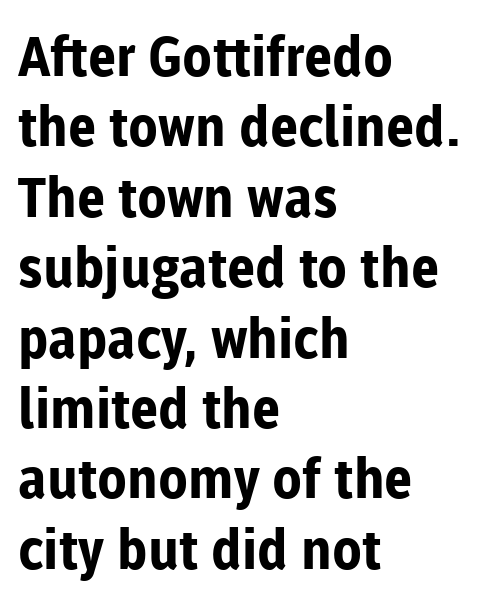
Q: Is the text bold? A: Yes.
Q: Is the text italic (slanted)? A: No, it is upright.
Q: Is the typeface a serif or a sans-serif typeface? A: Sans-serif.
Q: Is the text underlined? A: No.
Q: How is the paragraph aligned? A: Left-aligned.
Q: Is the spacing between letters normal or unusually wide? A: Normal.
Q: Is the spacing between lines tight, normal or loose? A: Normal.
Q: Width (condensed, normal, or wide)? A: Normal.
Q: Stroke contrast? A: Low.
Q: x-height? A: Medium.
Q: Monospaced? A: No.
